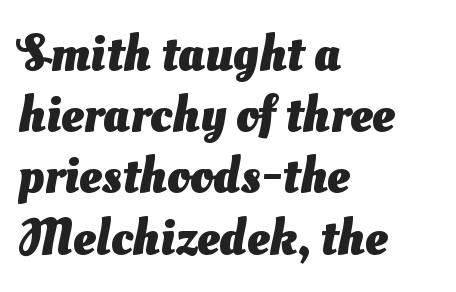
The image shows 51 px heavy sans-serif type; set left-aligned, line spacing 1.2x, normal letter spacing, not underlined; medium stroke contrast and a small x-height.
